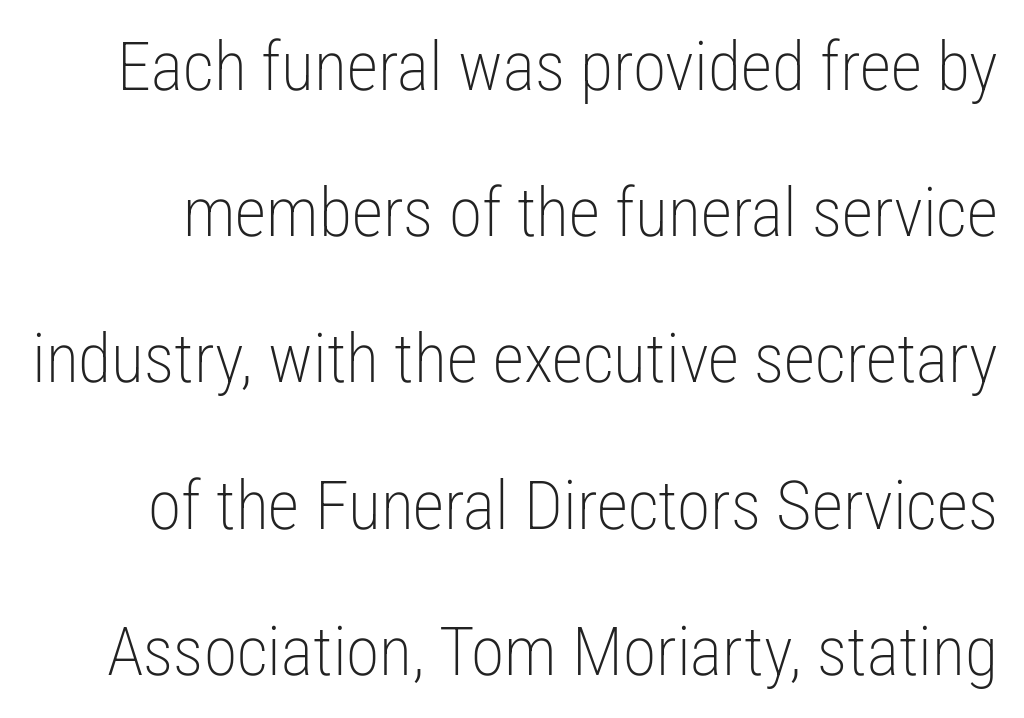
The image shows 68 px light, condensed sans-serif type, upright; set loose line spacing (2.15x), normal letter spacing, not underlined; low stroke contrast and a medium x-height.
